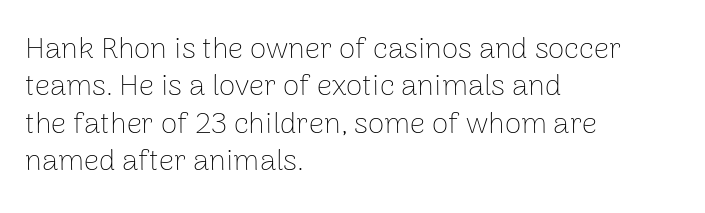
{"serif": "no", "italic": "no", "bold": "no", "weight": "thin", "width": "normal", "stroke_contrast": "low", "x_height": "medium", "monospaced": "no", "underline": "no", "align": "left", "line_spacing": "normal", "line_spacing_ratio": 1.25, "letter_spacing": "normal", "letter_spacing_em": 0.0, "glyph_px": 30}
